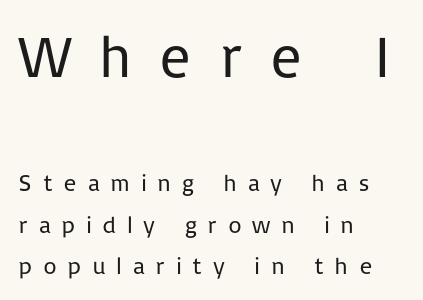
{"serif": "no", "italic": "no", "bold": "no", "weight": "regular", "width": "normal", "stroke_contrast": "low", "x_height": "medium", "monospaced": "no", "underline": "no", "align": "left", "line_spacing_ratio": 1.73, "letter_spacing": "wide", "letter_spacing_em": 0.44, "larger_block": "first", "size_ratio": 2.46, "glyph_px": 59}
